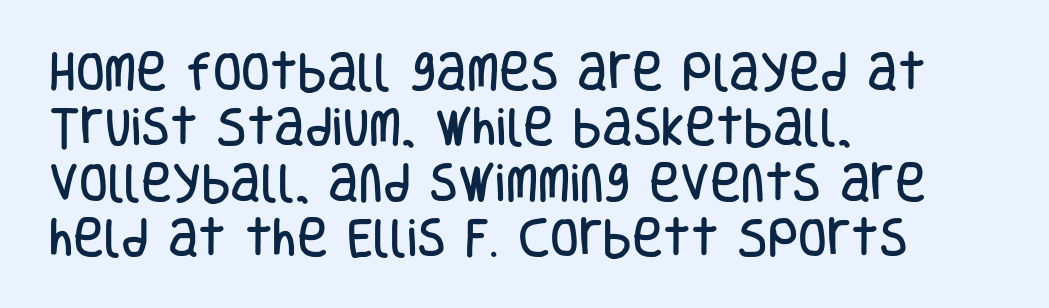
Q: Is the text italic (slanted)? A: No, it is upright.
Q: Is the typeface a serif or a sans-serif typeface? A: Sans-serif.
Q: Is the text underlined? A: No.
Q: How is the paragraph aligned? A: Left-aligned.
Q: Is the spacing between letters normal or unusually wide? A: Normal.
Q: Is the spacing between lines tight, normal or loose? A: Normal.
Q: Width (condensed, normal, or wide)? A: Condensed.
Q: Stroke contrast? A: Low.
Q: x-height? A: Large.
Q: Monospaced? A: No.
